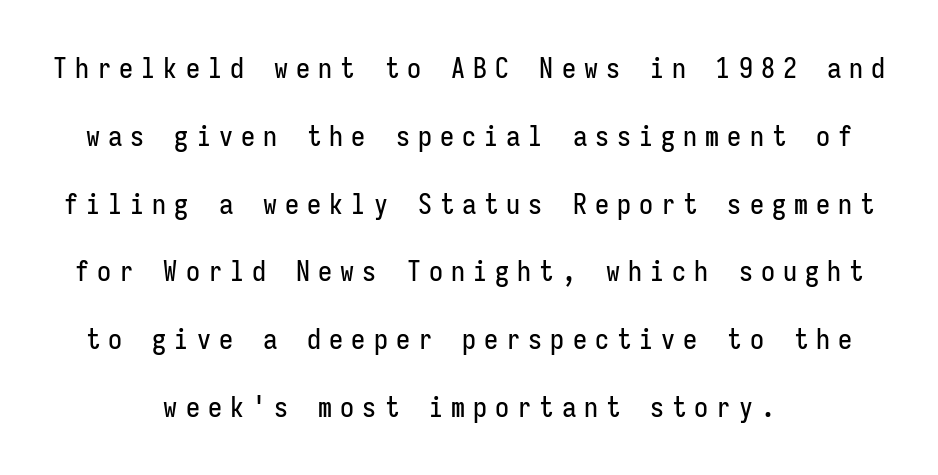
{"serif": "no", "italic": "no", "width": "condensed", "stroke_contrast": "low", "x_height": "medium", "monospaced": "yes", "underline": "no", "align": "center", "line_spacing": "loose", "line_spacing_ratio": 2.42, "letter_spacing": "wide", "letter_spacing_em": 0.29, "glyph_px": 28}
